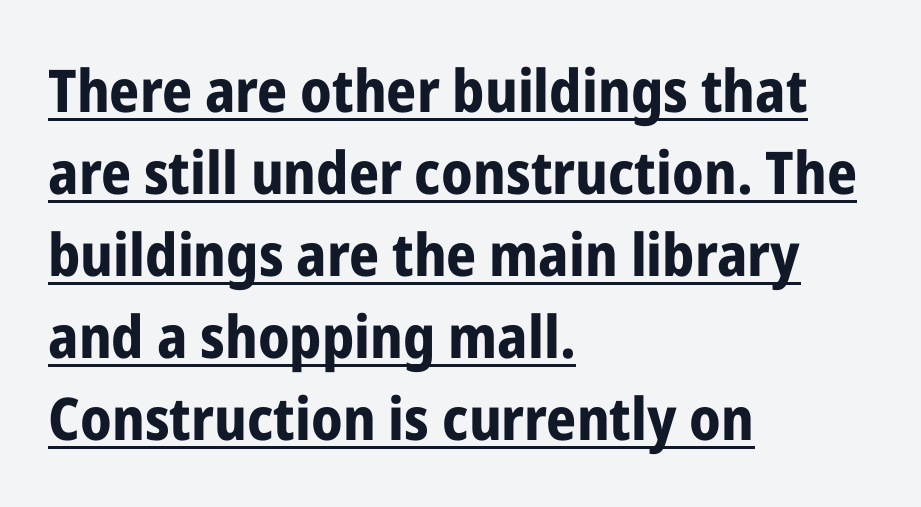
{"serif": "no", "italic": "no", "bold": "yes", "weight": "bold", "width": "condensed", "stroke_contrast": "low", "x_height": "medium", "monospaced": "no", "underline": "yes", "align": "left", "line_spacing": "normal", "line_spacing_ratio": 1.39, "letter_spacing": "normal", "letter_spacing_em": 0.0, "glyph_px": 59}
